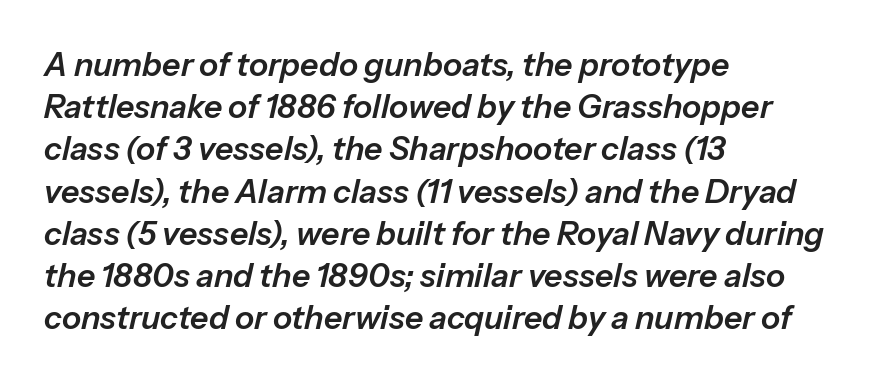
The image shows 32 px text type, italic (leaning right); set left-aligned, normal line spacing (1.32x), normal letter spacing, not underlined; low stroke contrast and a medium x-height.
